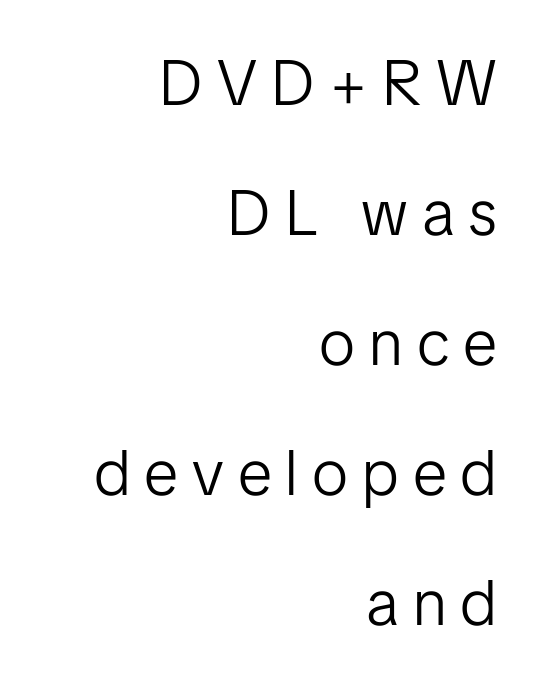
The image shows 64 px light sans-serif type, upright; set right-aligned, loose line spacing (2.03x), unusually wide letter spacing (+0.22 em), not underlined; low stroke contrast and a medium x-height.
